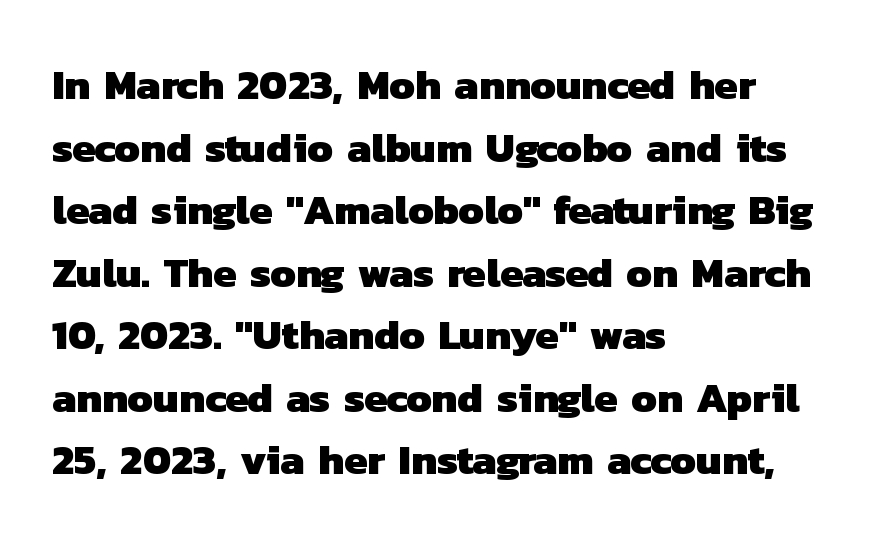
The image shows 42 px heavy sans-serif type; set left-aligned, normal line spacing (1.49x), normal letter spacing, not underlined; low stroke contrast and a medium x-height.
